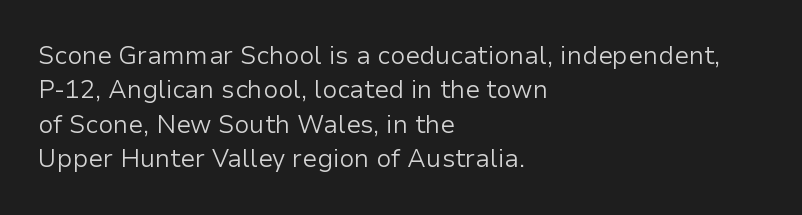
Q: Is the text bold? A: No.
Q: Is the text italic (slanted)? A: No, it is upright.
Q: Is the text underlined? A: No.
Q: How is the paragraph aligned? A: Left-aligned.
Q: Is the spacing between letters normal or unusually wide? A: Normal.
Q: Is the spacing between lines tight, normal or loose? A: Normal.
